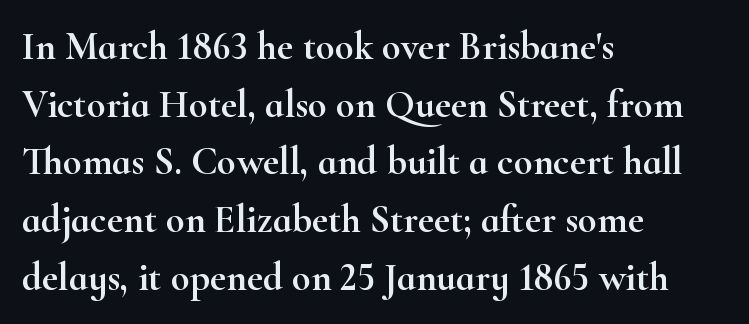
Q: Is the text italic (slanted)? A: No, it is upright.
Q: Is the typeface a serif or a sans-serif typeface? A: Serif.
Q: Is the text underlined? A: No.
Q: How is the paragraph aligned? A: Left-aligned.
Q: Is the spacing between letters normal or unusually wide? A: Normal.
Q: Is the spacing between lines tight, normal or loose? A: Normal.
Q: Width (condensed, normal, or wide)? A: Wide.
Q: Stroke contrast? A: High.
Q: x-height? A: Small.
Q: Monospaced? A: No.
